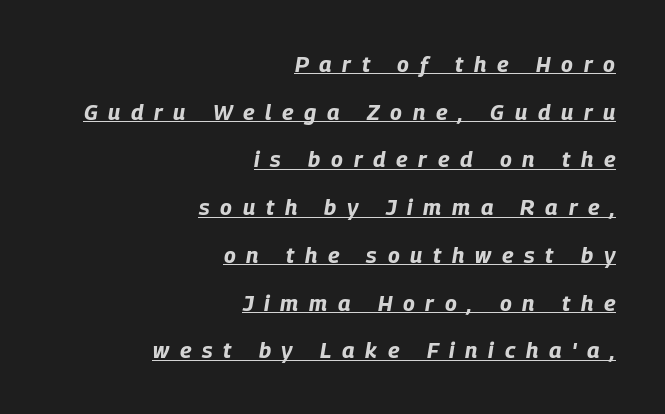
Q: Is the text bold? A: Yes.
Q: Is the text italic (slanted)? A: Yes, it leans right by about 9 degrees.
Q: Is the text underlined? A: Yes.
Q: How is the paragraph aligned? A: Right-aligned.
Q: Is the spacing between letters normal or unusually wide? A: Unusually wide.
Q: Is the spacing between lines tight, normal or loose? A: Loose.
